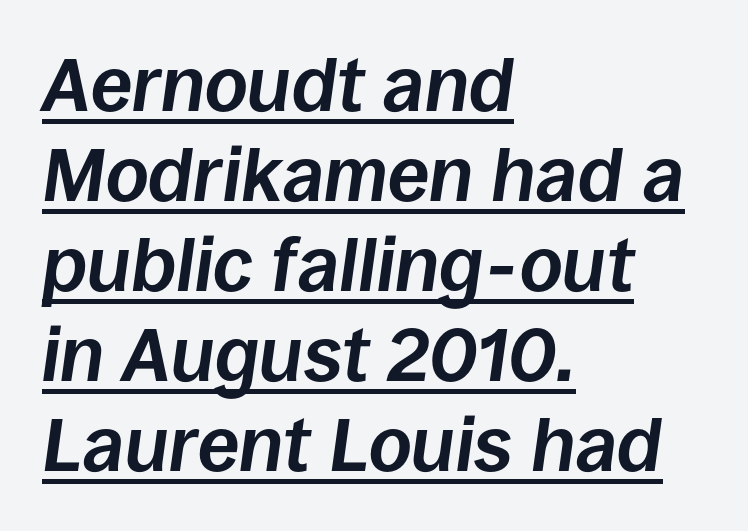
The passage is arranged the way most books set body copy — flush left. This rendering leaves character spacing at its baseline value. Each line of the rendering has a horizontal stroke beneath the glyphs. Looking at the ascenders, they clearly lean. Proportional: the letters do not fall into vertical columns.
